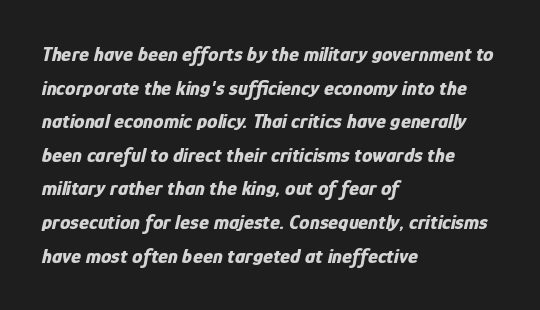
Q: Is the text bold? A: Yes.
Q: Is the text italic (slanted)? A: Yes, it leans right by about 12 degrees.
Q: Is the text underlined? A: No.
Q: How is the paragraph aligned? A: Left-aligned.
Q: Is the spacing between letters normal or unusually wide? A: Normal.
Q: Is the spacing between lines tight, normal or loose? A: Normal.
